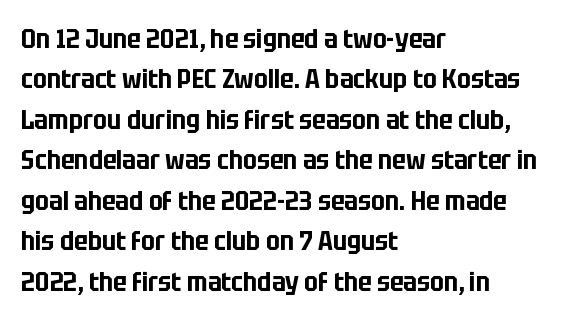
{"italic": "no", "underline": "no", "align": "left", "line_spacing": "normal", "line_spacing_ratio": 1.5, "letter_spacing": "normal", "letter_spacing_em": 0.0, "glyph_px": 27}
